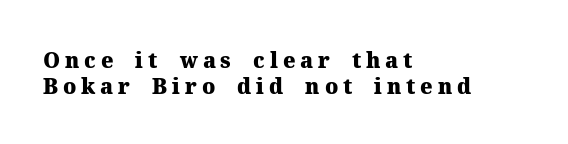
The image shows 21 px bold type, upright; set left-aligned, normal line spacing (1.25x), unusually wide letter spacing (+0.23 em), not underlined.
